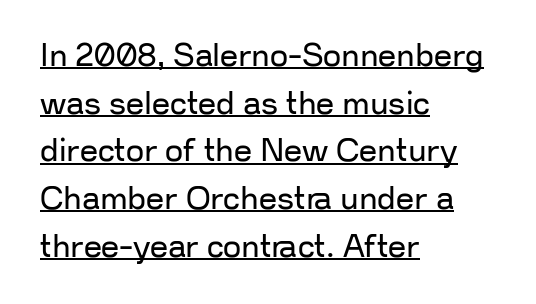
The image shows 32 px regular-weight sans-serif type, upright; set left-aligned, normal line spacing (1.49x), normal letter spacing, underlined; low stroke contrast and a medium x-height.
